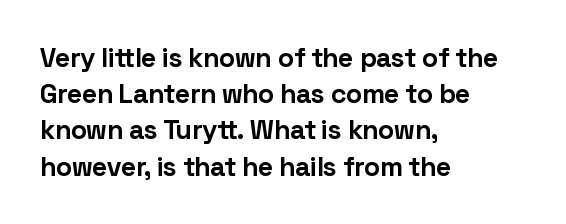
Q: Is the text bold? A: Yes.
Q: Is the text italic (slanted)? A: No, it is upright.
Q: Is the text underlined? A: No.
Q: How is the paragraph aligned? A: Left-aligned.
Q: Is the spacing between letters normal or unusually wide? A: Normal.
Q: Is the spacing between lines tight, normal or loose? A: Normal.
